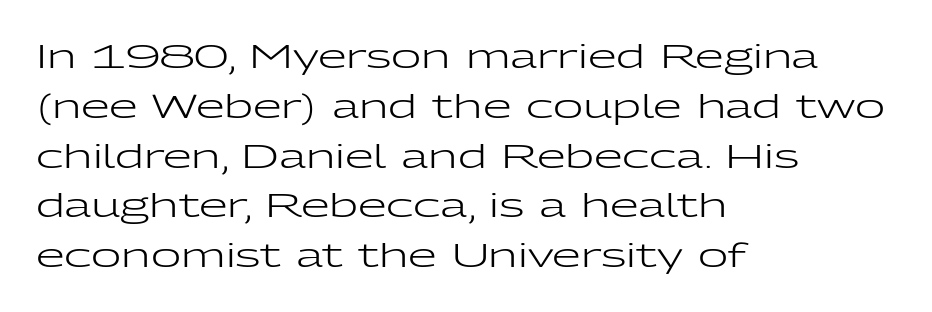
Q: Is the text bold? A: No.
Q: Is the text italic (slanted)? A: No, it is upright.
Q: Is the typeface a serif or a sans-serif typeface? A: Sans-serif.
Q: Is the text underlined? A: No.
Q: How is the paragraph aligned? A: Left-aligned.
Q: Is the spacing between letters normal or unusually wide? A: Normal.
Q: Is the spacing between lines tight, normal or loose? A: Normal.
Q: Width (condensed, normal, or wide)? A: Wide.
Q: Stroke contrast? A: Low.
Q: x-height? A: Medium.
Q: Monospaced? A: No.
